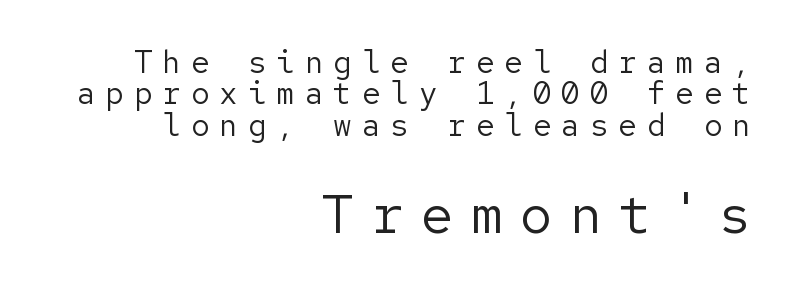
Is the type heavy? It reads as light-to-regular instead. Italic? Not at all — the glyphs are vertical. The typeface chosen for these lines omits serifs. The rendering enlarges the type as you move from the upper chunk to the lower. In CSS terms this would be text-align: right. Decoration check: the copy has no underline.
